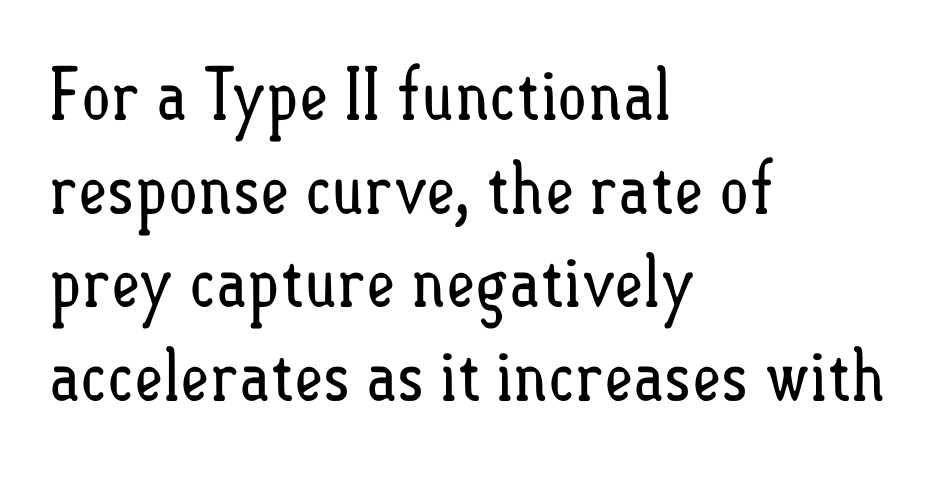
{"italic": "no", "bold": "no", "weight": "regular", "width": "condensed", "stroke_contrast": "low", "x_height": "small", "monospaced": "no", "underline": "no", "align": "left", "line_spacing": "normal", "line_spacing_ratio": 1.32, "letter_spacing": "normal", "letter_spacing_em": 0.0, "glyph_px": 71}
